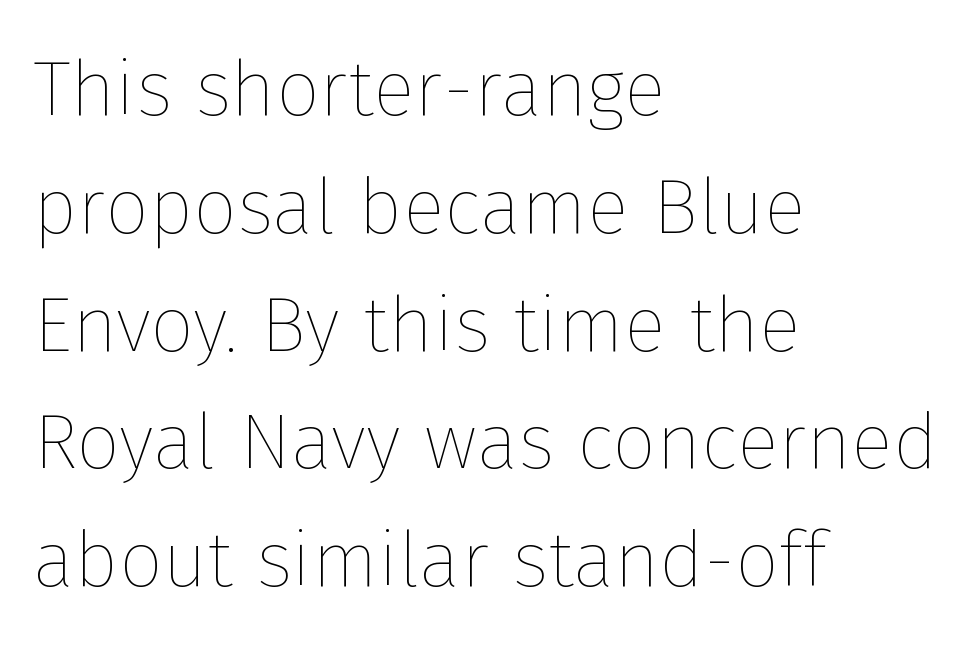
Q: Is the text bold? A: No.
Q: Is the text italic (slanted)? A: No, it is upright.
Q: Is the text underlined? A: No.
Q: How is the paragraph aligned? A: Left-aligned.
Q: Is the spacing between letters normal or unusually wide? A: Normal.
Q: Is the spacing between lines tight, normal or loose? A: Normal.
Q: Width (condensed, normal, or wide)? A: Normal.
Q: Stroke contrast? A: Low.
Q: x-height? A: Medium.
Q: Monospaced? A: No.
